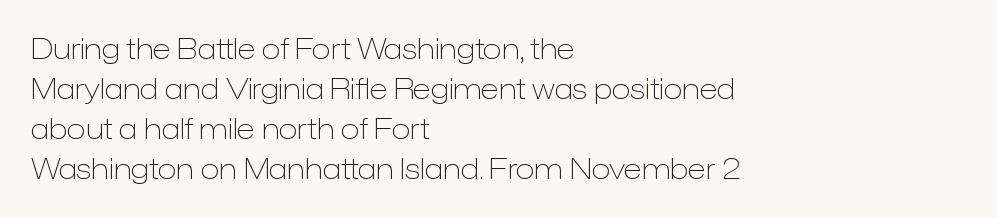
The image shows 28 px light sans-serif type, upright; set left-aligned, normal line spacing (1.43x), normal letter spacing, not underlined; low stroke contrast and a medium x-height.
